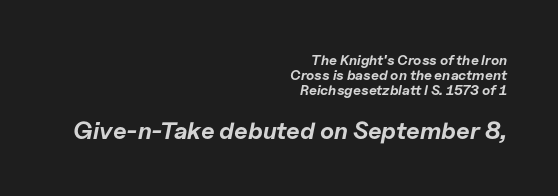
A student would notice the bottom passage is typeset larger than what precedes it. The letterforms sit shoulder to shoulder at normal distance. The foot of each line stays bare and open. Rows of type sit shoulder to shoulder in the vertical direction.
